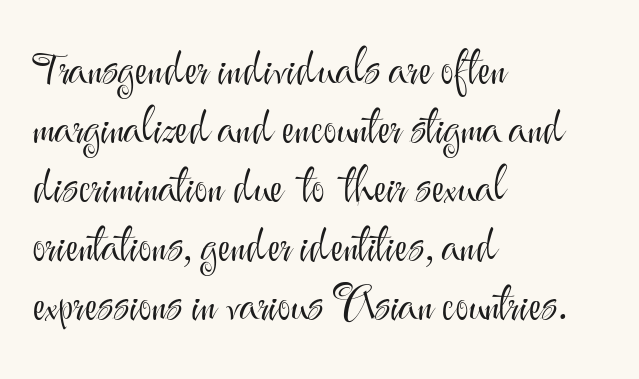
In terms of letterspacing, this is plain default setting. The specimen omits any rule beneath the text block's lines. The font is comparable to plain body text, perhaps lighter. Serif or sans? Sans — the stroke terminals are bare. Normally led — the rows are evenly, conventionally spaced.
